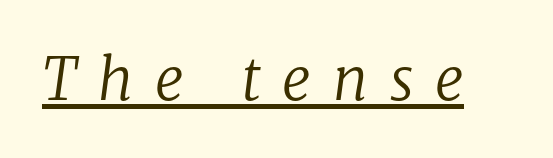
Q: Is the text bold? A: No.
Q: Is the text italic (slanted)? A: Yes, it leans right by about 8 degrees.
Q: Is the typeface a serif or a sans-serif typeface? A: Serif.
Q: Is the text underlined? A: Yes.
Q: Is the spacing between letters normal or unusually wide? A: Unusually wide.
Q: Width (condensed, normal, or wide)? A: Normal.
Q: Stroke contrast? A: Low.
Q: x-height? A: Medium.
Q: Monospaced? A: No.
